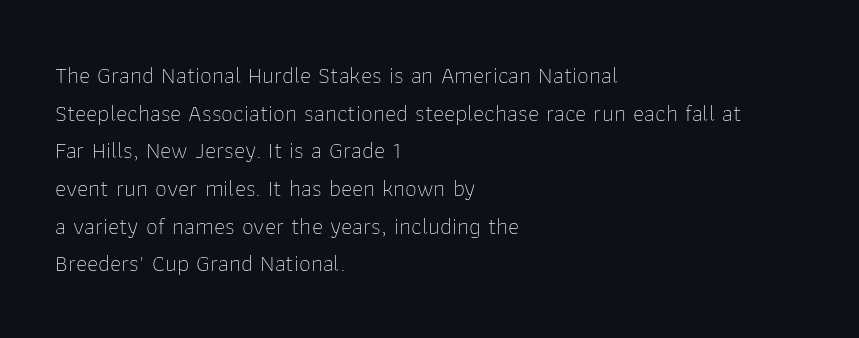
{"italic": "no", "bold": "no", "underline": "no", "align": "left", "line_spacing": "normal", "line_spacing_ratio": 1.57, "letter_spacing": "normal", "letter_spacing_em": 0.0, "glyph_px": 24}
